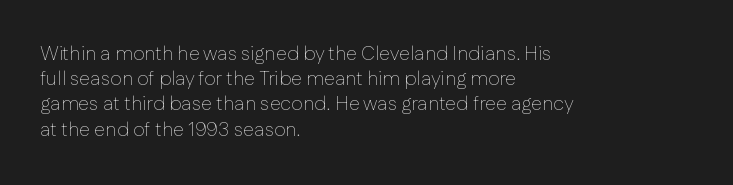
The image shows 20 px text type, upright; set left-aligned, normal line spacing (1.26x), normal letter spacing, not underlined.
